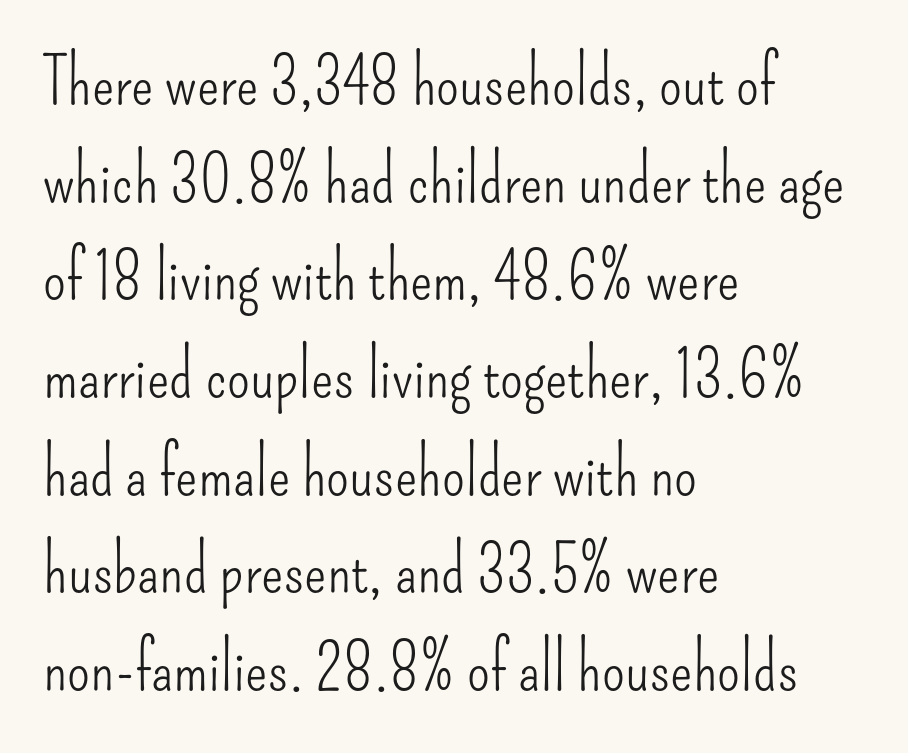
The image shows 66 px light, condensed sans-serif type, upright; set left-aligned, normal line spacing (1.48x), normal letter spacing, not underlined; low stroke contrast and a small x-height.
